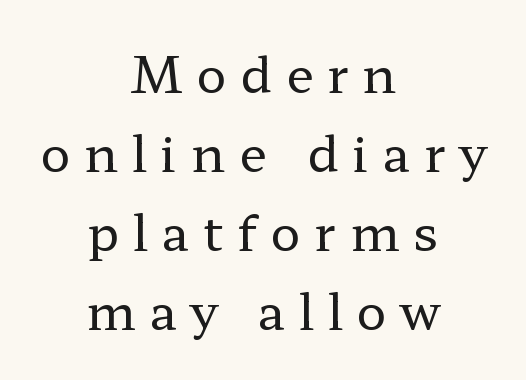
The image shows 50 px regular-weight, wide serif type, upright; set centered, normal line spacing (1.58x), unusually wide letter spacing (+0.28 em), not underlined; low stroke contrast and a medium x-height.
